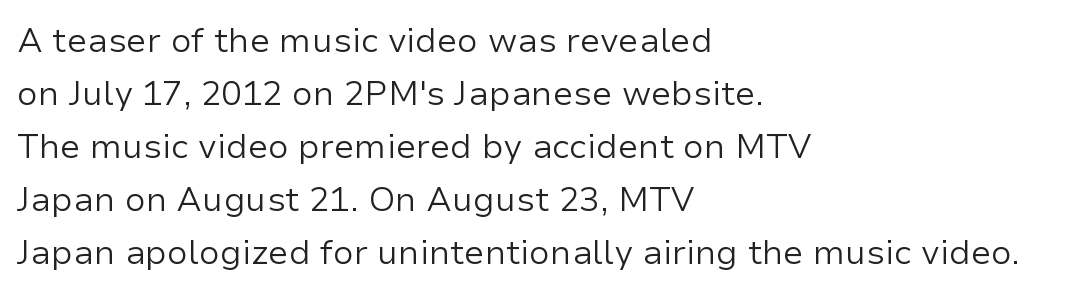
Vertical stems look standard width or narrower in stroke. Is this a sans? Yes — the strokes have no serifs. This sample uses plain, unmodified letter spacing. Horizontally, the lines are justified to the leading edge only.
